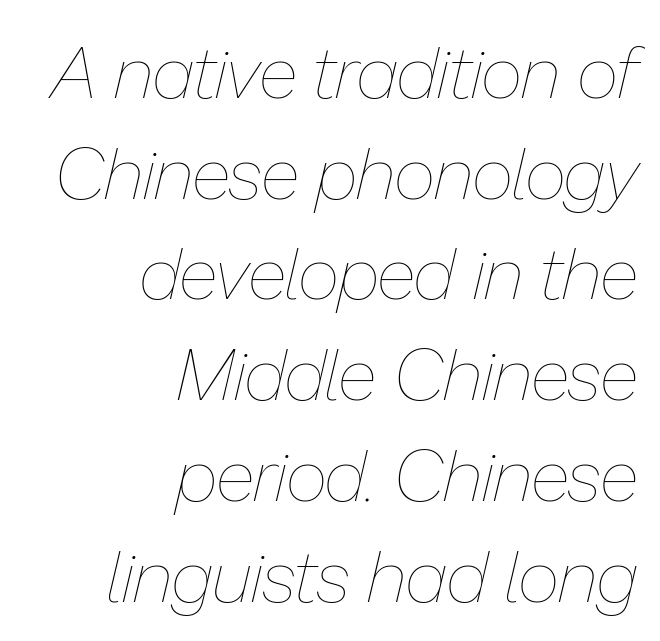
Q: Is the text bold? A: No.
Q: Is the text italic (slanted)? A: Yes, it leans right by about 13 degrees.
Q: Is the text underlined? A: No.
Q: How is the paragraph aligned? A: Right-aligned.
Q: Is the spacing between letters normal or unusually wide? A: Normal.
Q: Is the spacing between lines tight, normal or loose? A: Normal.
Q: Width (condensed, normal, or wide)? A: Normal.
Q: Stroke contrast? A: Low.
Q: x-height? A: Medium.
Q: Monospaced? A: No.
